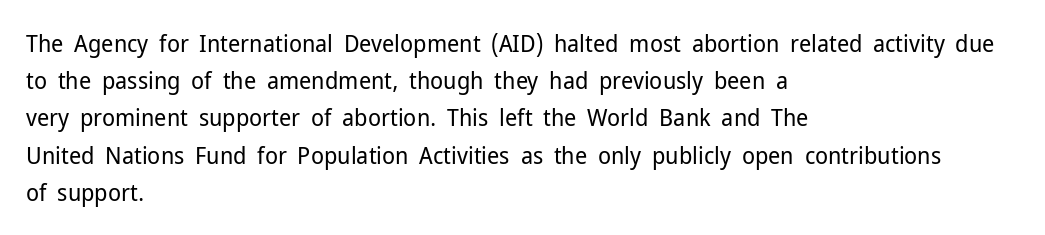
Ordinary non-slanted type is in use. This sample uses plain, unmodified letter spacing. Has an underline been added? It has not. The designer left line spacing at the default. The cut favours lightness, reaching ordinary text weight at its darkest. Layout note: lines flush left.
